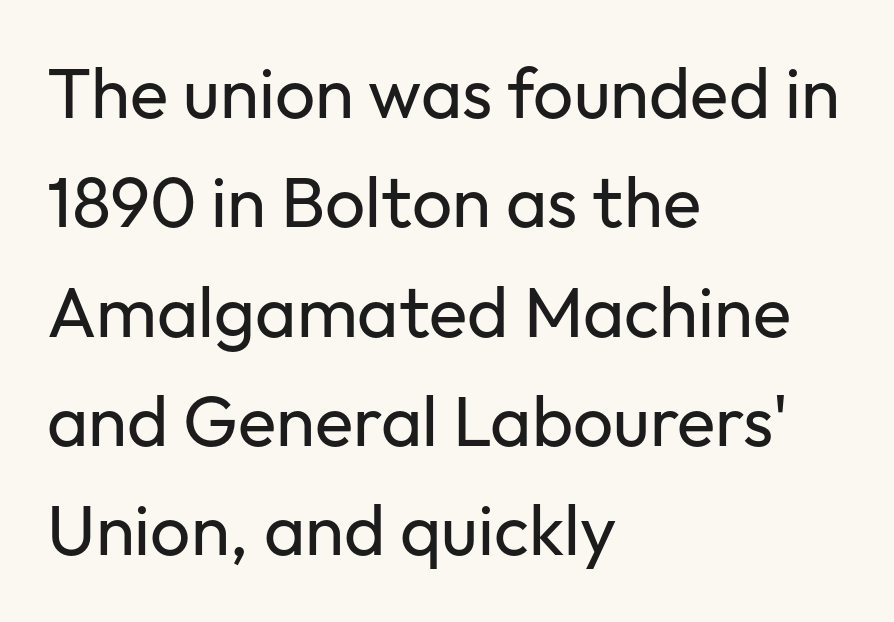
Q: Is the text bold? A: No.
Q: Is the text italic (slanted)? A: No, it is upright.
Q: Is the typeface a serif or a sans-serif typeface? A: Sans-serif.
Q: Is the text underlined? A: No.
Q: How is the paragraph aligned? A: Left-aligned.
Q: Is the spacing between letters normal or unusually wide? A: Normal.
Q: Is the spacing between lines tight, normal or loose? A: Normal.
Q: Width (condensed, normal, or wide)? A: Normal.
Q: Stroke contrast? A: Low.
Q: x-height? A: Medium.
Q: Monospaced? A: No.
